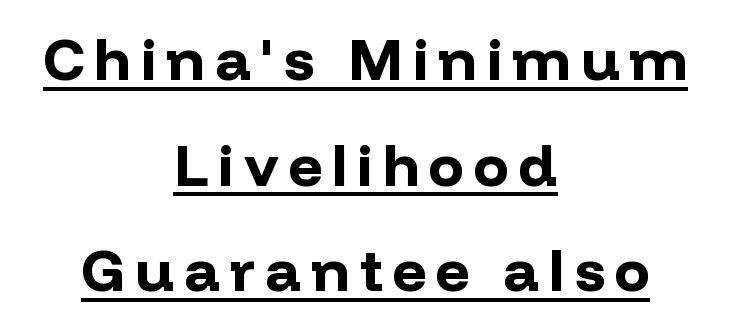
{"serif": "no", "italic": "no", "bold": "yes", "weight": "bold", "width": "normal", "stroke_contrast": "low", "x_height": "medium", "monospaced": "no", "underline": "yes", "align": "center", "line_spacing_ratio": 1.79, "glyph_px": 59}
